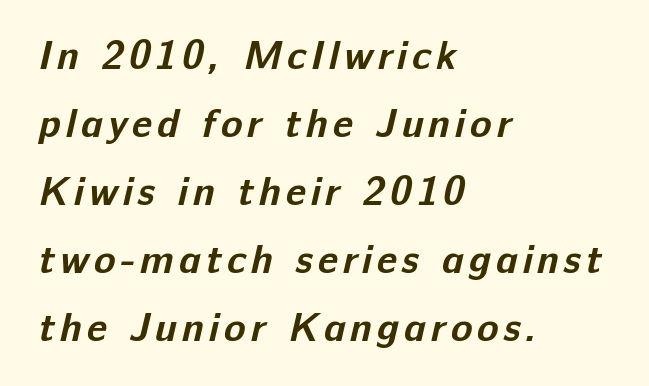
The passage is arranged the way most books set body copy — flush left. Each letter keeps its own natural width here, so spacing adapts to shape. Are there feet on the stems? There aren't — it's a sans. Any mark beneath the type? The region is blank. Emphasis by weight is at full strength: bold. Is there much room between lines? A standard amount, neither cramped nor airy.
